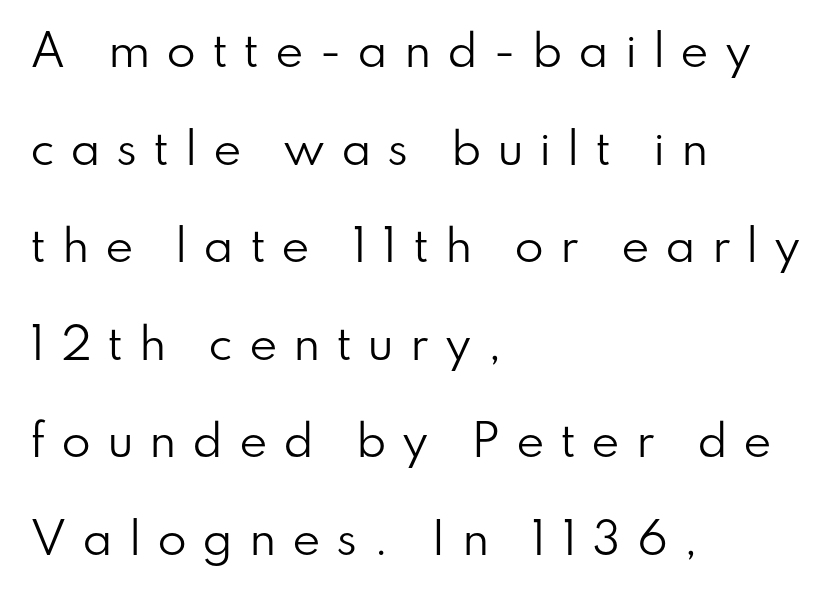
Q: Is the text bold? A: No.
Q: Is the text italic (slanted)? A: No, it is upright.
Q: Is the typeface a serif or a sans-serif typeface? A: Sans-serif.
Q: Is the text underlined? A: No.
Q: How is the paragraph aligned? A: Left-aligned.
Q: Is the spacing between letters normal or unusually wide? A: Unusually wide.
Q: Is the spacing between lines tight, normal or loose? A: Loose.
Q: Width (condensed, normal, or wide)? A: Normal.
Q: Stroke contrast? A: Low.
Q: x-height? A: Small.
Q: Monospaced? A: No.
